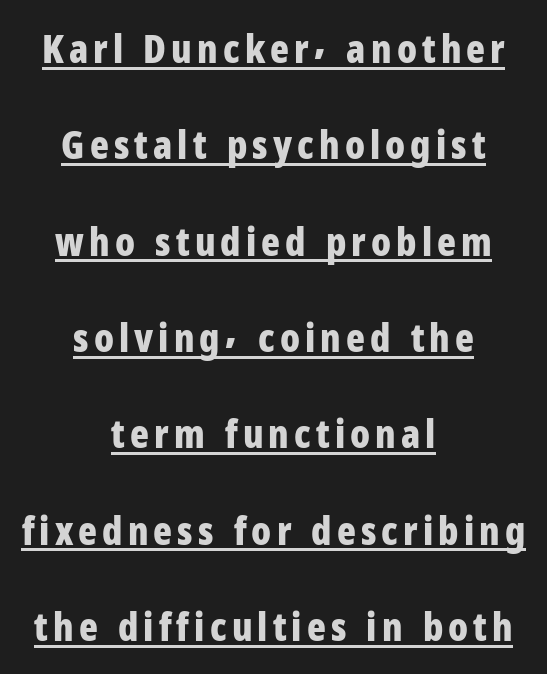
The image shows 39 px bold, condensed sans-serif type, upright; set centered, loose line spacing (2.47x), underlined; low stroke contrast and a medium x-height.
